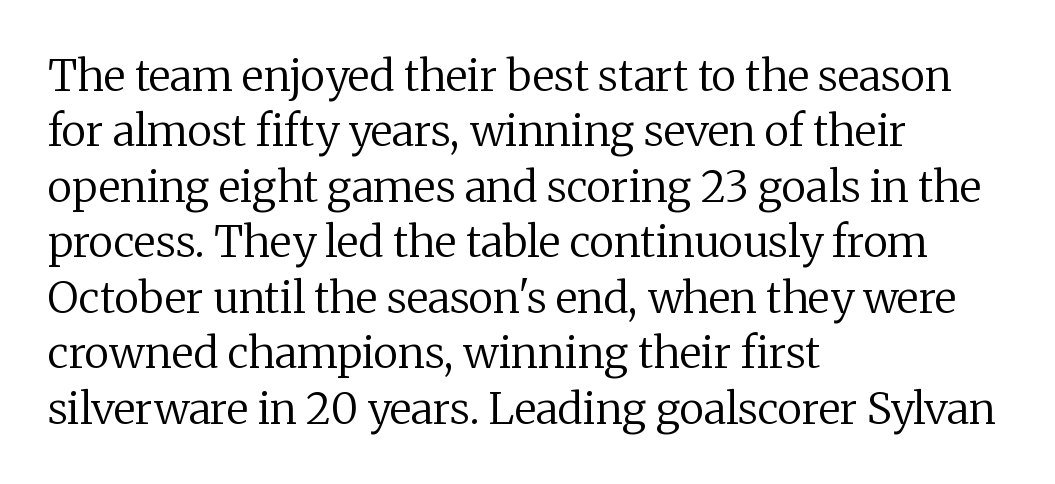
Q: Is the text bold? A: No.
Q: Is the text italic (slanted)? A: No, it is upright.
Q: Is the typeface a serif or a sans-serif typeface? A: Serif.
Q: Is the text underlined? A: No.
Q: How is the paragraph aligned? A: Left-aligned.
Q: Is the spacing between letters normal or unusually wide? A: Normal.
Q: Is the spacing between lines tight, normal or loose? A: Normal.
Q: Width (condensed, normal, or wide)? A: Normal.
Q: Stroke contrast? A: Medium.
Q: x-height? A: Medium.
Q: Monospaced? A: No.
